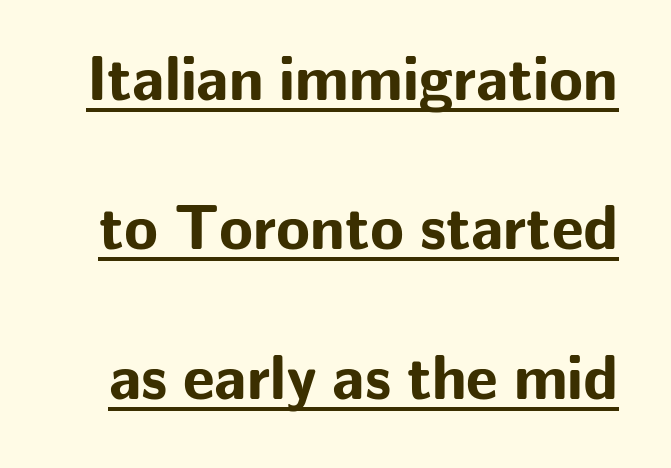
Q: Is the text bold? A: Yes.
Q: Is the text italic (slanted)? A: No, it is upright.
Q: Is the typeface a serif or a sans-serif typeface? A: Sans-serif.
Q: Is the text underlined? A: Yes.
Q: Is the spacing between letters normal or unusually wide? A: Normal.
Q: Is the spacing between lines tight, normal or loose? A: Loose.
Q: Width (condensed, normal, or wide)? A: Normal.
Q: Stroke contrast? A: Low.
Q: x-height? A: Medium.
Q: Monospaced? A: No.
